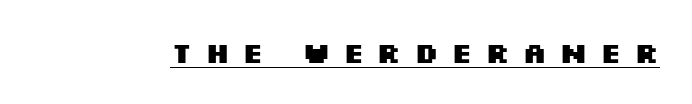
{"serif": "no", "italic": "no", "bold": "yes", "weight": "heavy", "width": "wide", "stroke_contrast": "medium", "x_height": "large", "monospaced": "no", "underline": "yes", "letter_spacing": "wide", "letter_spacing_em": 0.41, "glyph_px": 29}
